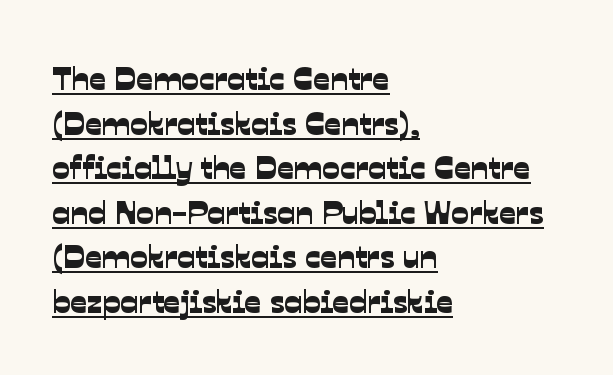
The image shows 33 px sans-serif type; set left-aligned, normal line spacing (1.35x), normal letter spacing, underlined; low stroke contrast and a medium x-height.
